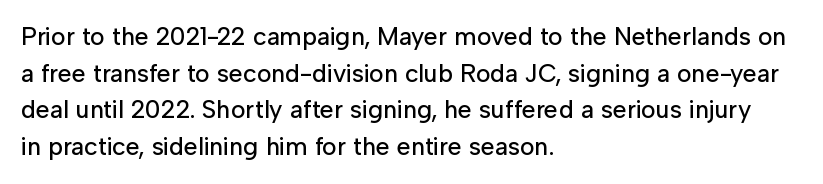
The image shows 25 px text type, upright; set left-aligned, normal line spacing (1.47x), normal letter spacing, not underlined.
